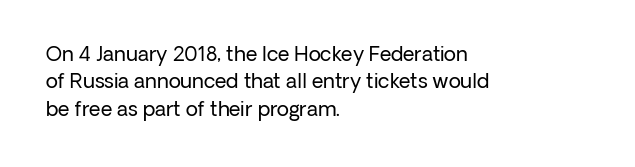
{"italic": "no", "bold": "no", "underline": "no", "align": "left", "line_spacing": "normal", "line_spacing_ratio": 1.37, "letter_spacing": "normal", "letter_spacing_em": 0.0, "glyph_px": 20}
